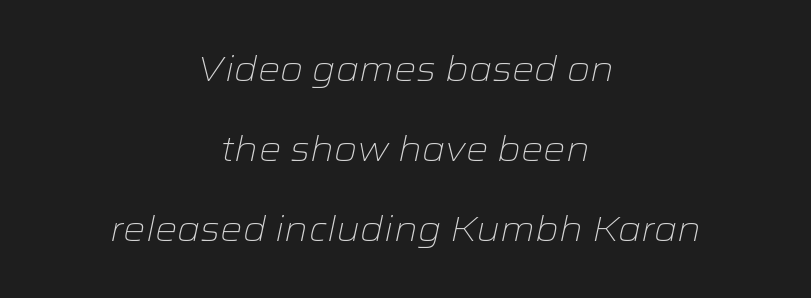
Would a proofreader flag this as italicized? Yes. This sample uses plain, unmodified letter spacing. Which margin do the lines hug? Neither — every line sits in the middle. Note the varied advance widths — an 'i' is clearly narrower than an 'm'. The zone under the glyphs is completely vacant.
